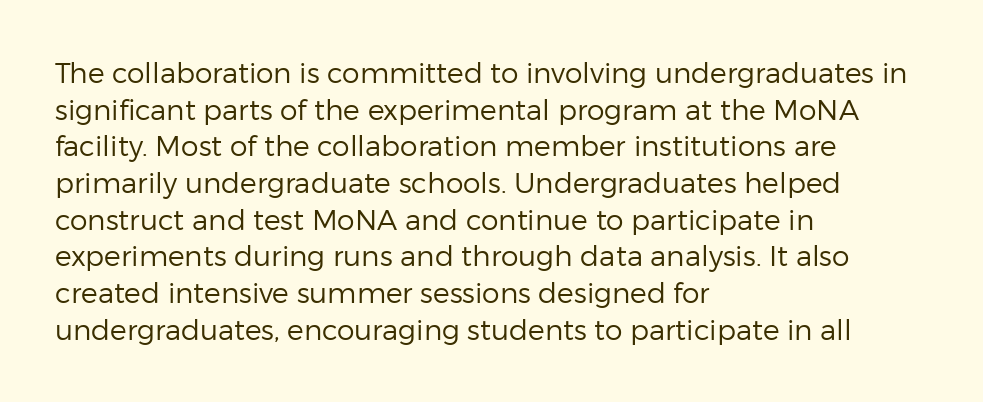
Characters follow at the spacing the type designer built in. Whoever set this chose a conventional vertical rhythm. No letter is thick-stroked: the sample isn't bold. The typeface chosen for these lines omits serifs. Where is the straight margin? On the left.
